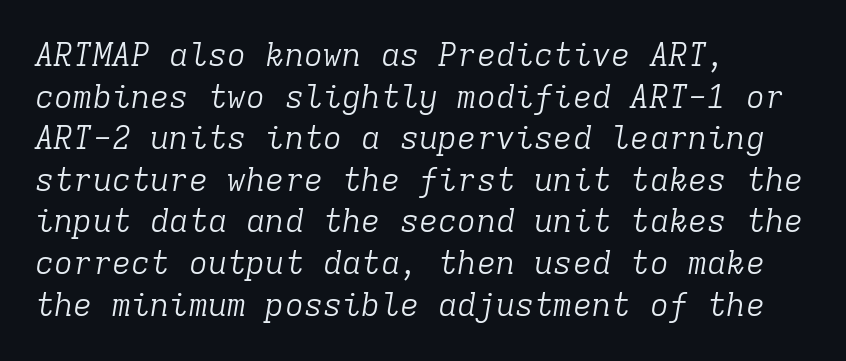
Q: Is the text bold? A: No.
Q: Is the text italic (slanted)? A: Yes, it leans right by about 9 degrees.
Q: Is the typeface a serif or a sans-serif typeface? A: Serif.
Q: Is the text underlined? A: No.
Q: How is the paragraph aligned? A: Left-aligned.
Q: Is the spacing between letters normal or unusually wide? A: Normal.
Q: Is the spacing between lines tight, normal or loose? A: Normal.
Q: Width (condensed, normal, or wide)? A: Normal.
Q: Stroke contrast? A: Low.
Q: x-height? A: Medium.
Q: Monospaced? A: Yes.
